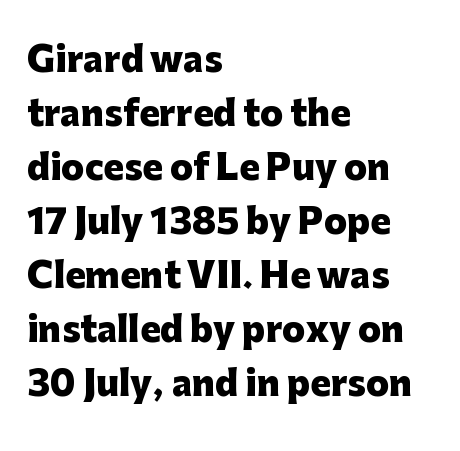
Each word holds together tightly as a unit, with standard inter-letter gaps. Left-aligned paragraph, ragged on the right. Students, this is bold: see how much ink each stroke carries. Descenders are the only things crossing below the line. Look at the bottom of the vertical strokes: they stop flat, with no serifs. The rows are spaced the way most documents space them.
